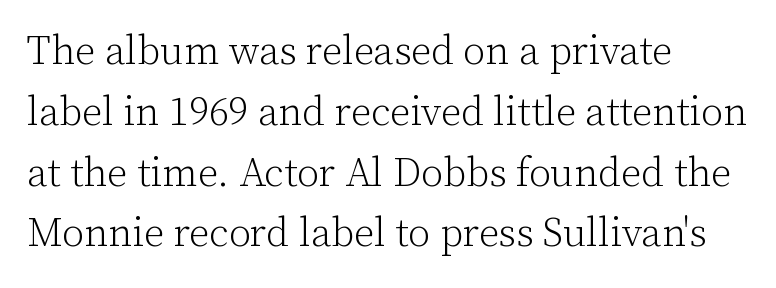
{"serif": "yes", "italic": "no", "bold": "no", "weight": "light", "width": "normal", "stroke_contrast": "low", "x_height": "medium", "monospaced": "no", "underline": "no", "align": "left", "line_spacing": "normal", "line_spacing_ratio": 1.52, "letter_spacing": "normal", "letter_spacing_em": 0.0, "glyph_px": 40}
